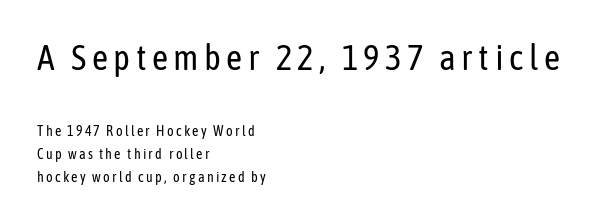
{"serif": "no", "italic": "no", "bold": "no", "weight": "regular", "width": "condensed", "stroke_contrast": "low", "x_height": "medium", "monospaced": "no", "underline": "no", "align": "left", "line_spacing": "normal", "line_spacing_ratio": 1.64, "larger_block": "first", "size_ratio": 2.5, "glyph_px": 35}
